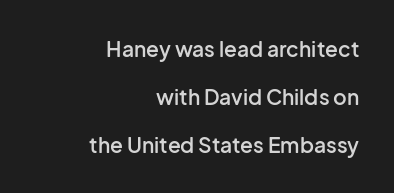
Weight check: semibold — heavier than regular, not quite bold. Leftover space on each line is placed entirely before the opening word. The zone under the glyphs is completely vacant. Observe the ordinary spacing: letters are neighbours, not strangers. Characters remain perfectly vertical along every line.
